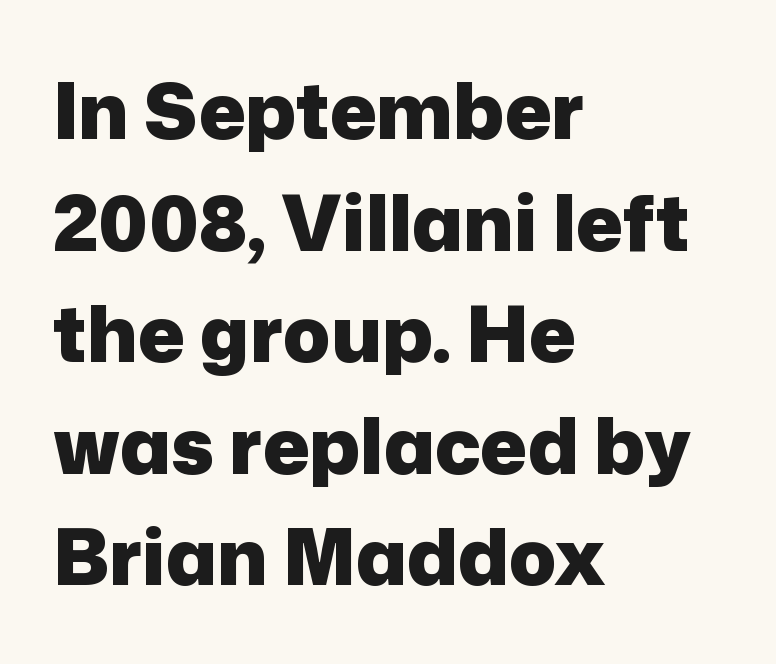
Q: Is the text bold? A: Yes.
Q: Is the text italic (slanted)? A: No, it is upright.
Q: Is the typeface a serif or a sans-serif typeface? A: Sans-serif.
Q: Is the text underlined? A: No.
Q: How is the paragraph aligned? A: Left-aligned.
Q: Is the spacing between letters normal or unusually wide? A: Normal.
Q: Is the spacing between lines tight, normal or loose? A: Normal.
Q: Width (condensed, normal, or wide)? A: Normal.
Q: Stroke contrast? A: Low.
Q: x-height? A: Medium.
Q: Monospaced? A: No.
